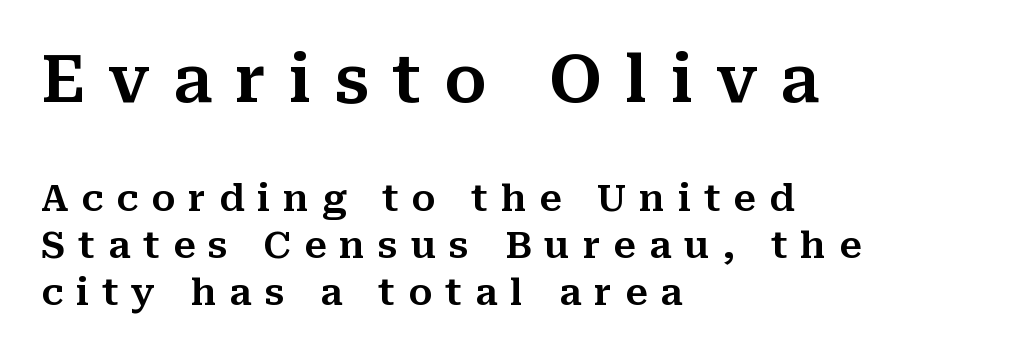
Q: Is the text italic (slanted)? A: No, it is upright.
Q: Is the typeface a serif or a sans-serif typeface? A: Serif.
Q: Is the text underlined? A: No.
Q: How is the paragraph aligned? A: Left-aligned.
Q: Is the spacing between letters normal or unusually wide? A: Unusually wide.
Q: Is the spacing between lines tight, normal or loose? A: Normal.
Q: Which block of text is set in a larger size, the first (top) or the second (bottom)? A: The first (top) one.
Q: Width (condensed, normal, or wide)? A: Normal.
Q: Stroke contrast? A: Medium.
Q: x-height? A: Medium.
Q: Monospaced? A: No.
